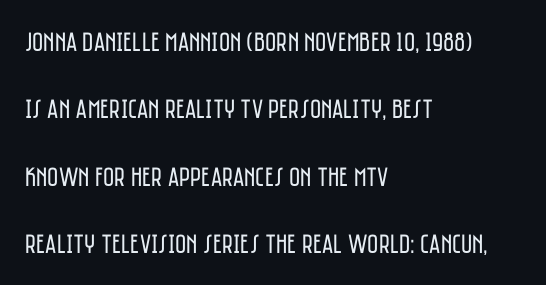
The image shows 27 px text type, upright; set left-aligned, loose line spacing (2.5x), normal letter spacing, not underlined.
